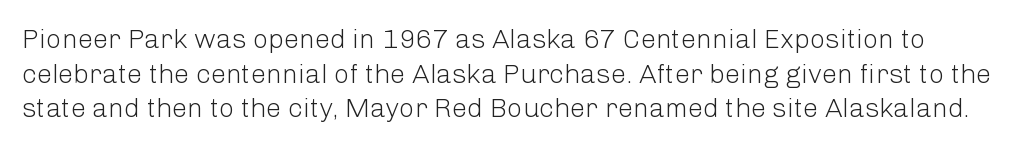
{"italic": "no", "bold": "no", "underline": "no", "line_spacing": "normal", "line_spacing_ratio": 1.28, "letter_spacing": "normal", "letter_spacing_em": 0.0, "glyph_px": 27}
